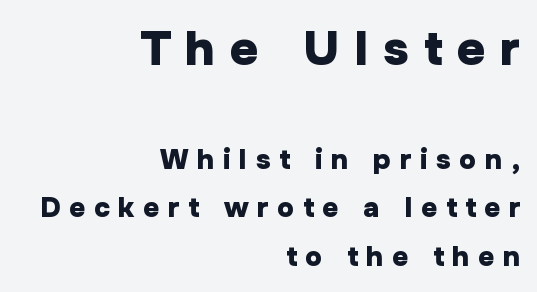
The image shows 49 px heavy sans-serif type, upright; set right-aligned, line spacing 1.73x, unusually wide letter spacing (+0.31 em), not underlined; the first (top) block is 1.75x larger; low stroke contrast and a medium x-height.
